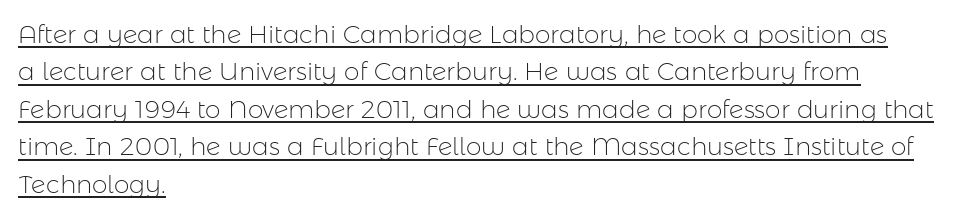
{"italic": "no", "bold": "no", "underline": "yes", "align": "left", "line_spacing": "normal", "line_spacing_ratio": 1.5, "letter_spacing": "normal", "letter_spacing_em": 0.0, "glyph_px": 25}
